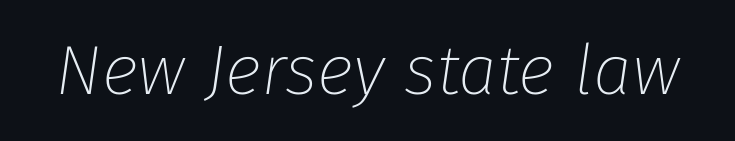
The image shows 70 px thin type, italic (leaning right); set normal letter spacing, not underlined; low stroke contrast and a medium x-height.
